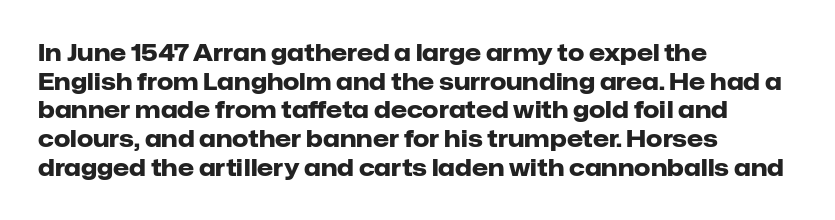
Q: Is the text bold? A: Yes.
Q: Is the text italic (slanted)? A: No, it is upright.
Q: Is the text underlined? A: No.
Q: How is the paragraph aligned? A: Left-aligned.
Q: Is the spacing between letters normal or unusually wide? A: Normal.
Q: Is the spacing between lines tight, normal or loose? A: Normal.
